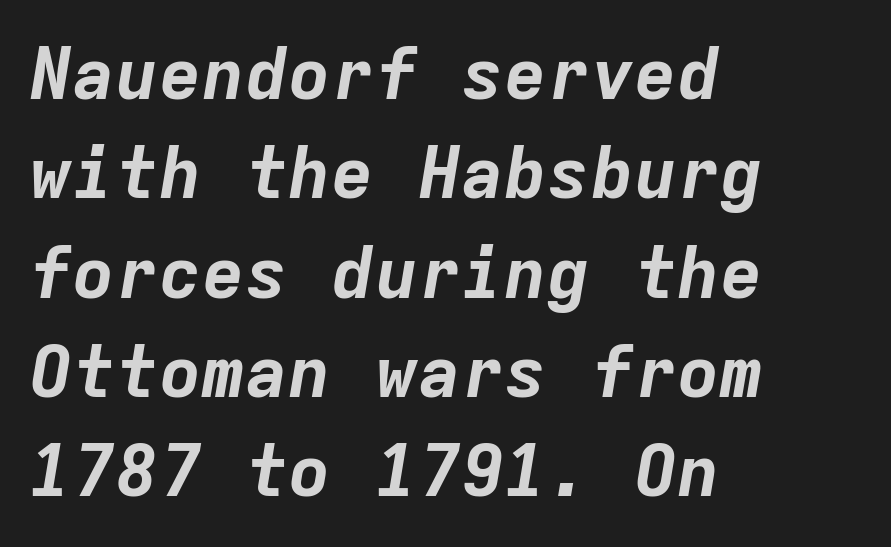
Q: Is the text bold? A: Yes.
Q: Is the text italic (slanted)? A: Yes, it leans right by about 9 degrees.
Q: Is the text underlined? A: No.
Q: How is the paragraph aligned? A: Left-aligned.
Q: Is the spacing between letters normal or unusually wide? A: Normal.
Q: Is the spacing between lines tight, normal or loose? A: Normal.
Q: Width (condensed, normal, or wide)? A: Normal.
Q: Stroke contrast? A: Low.
Q: x-height? A: Medium.
Q: Monospaced? A: Yes.
